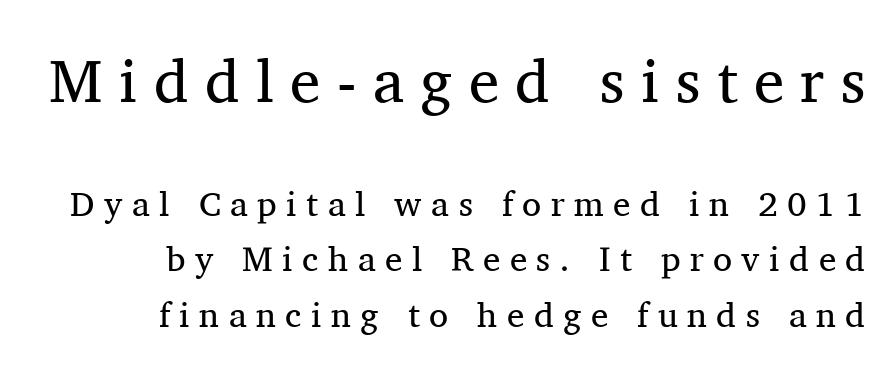
The image shows 61 px regular-weight serif type, upright; set right-aligned, normal line spacing (1.58x), unusually wide letter spacing (+0.27 em), not underlined; the first (top) block is 1.74x larger; medium stroke contrast and a medium x-height.
